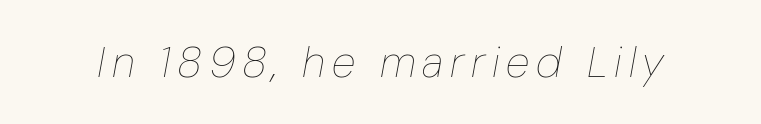
The image shows 44 px thin, condensed type, italic (leaning right); set not underlined; low stroke contrast and a medium x-height.
